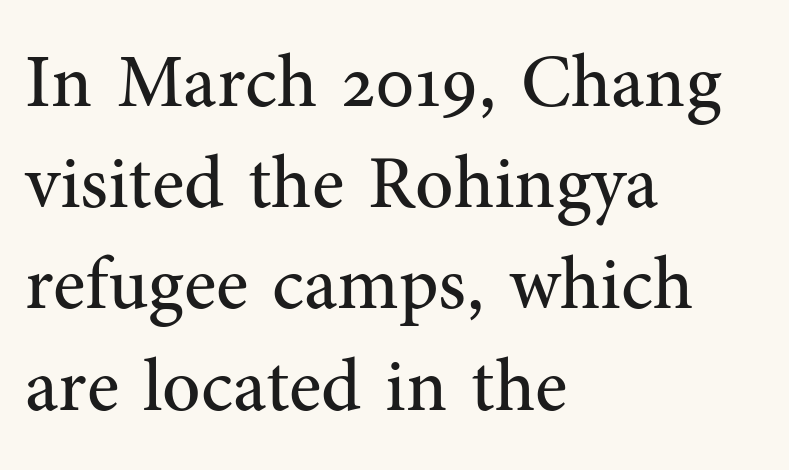
The image shows 75 px regular-weight serif type, upright; set left-aligned, normal line spacing (1.35x), normal letter spacing, not underlined; medium stroke contrast and a medium x-height.
